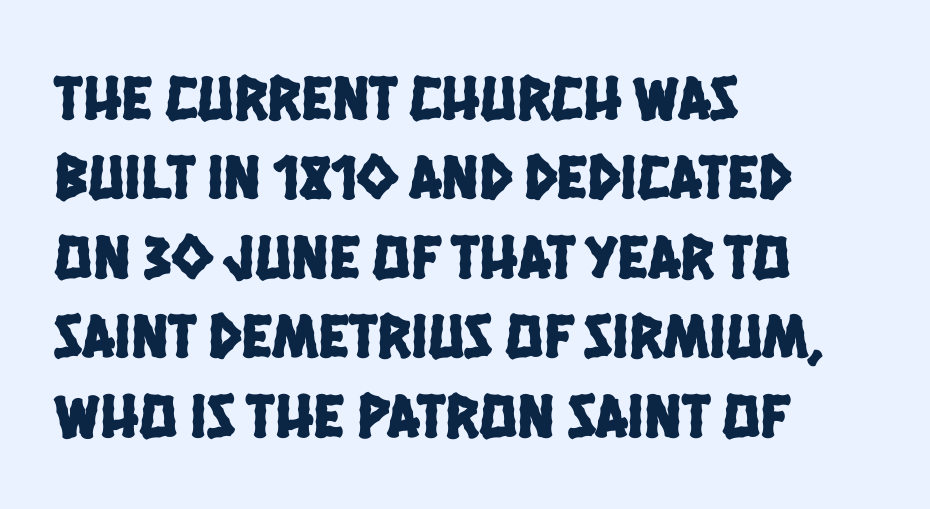
The space beneath each line is pristine and unruled. Alignment: flush left. Summary of vertical rhythm: regular, with standard interline spacing. These lines are composed in type without serifs.
